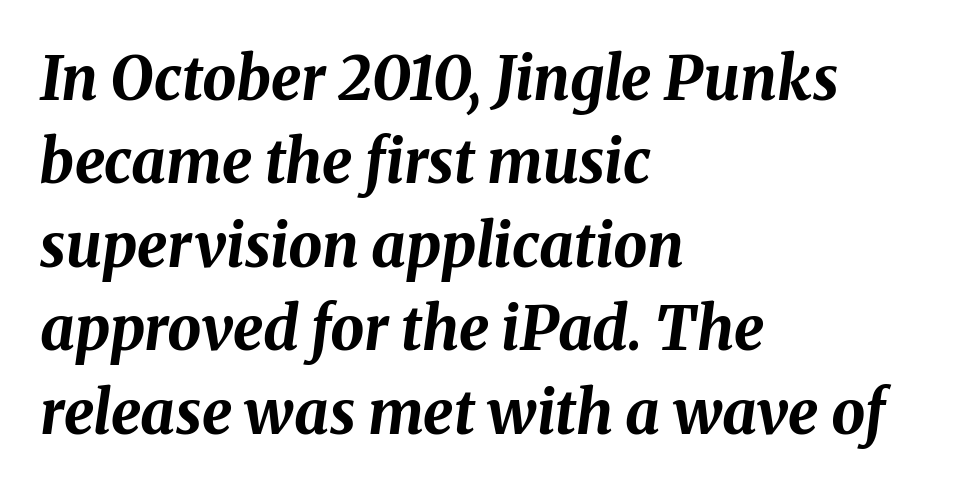
Q: Is the text bold? A: Yes.
Q: Is the text italic (slanted)? A: Yes, it leans right by about 8 degrees.
Q: Is the text underlined? A: No.
Q: How is the paragraph aligned? A: Left-aligned.
Q: Is the spacing between letters normal or unusually wide? A: Normal.
Q: Is the spacing between lines tight, normal or loose? A: Normal.
Q: Width (condensed, normal, or wide)? A: Normal.
Q: Stroke contrast? A: Medium.
Q: x-height? A: Medium.
Q: Monospaced? A: No.
